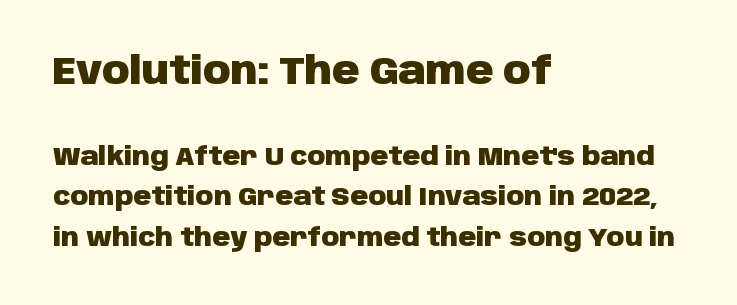
{"serif": "no", "italic": "no", "bold": "yes", "weight": "heavy", "width": "normal", "stroke_contrast": "low", "x_height": "large", "monospaced": "no", "underline": "no", "align": "left", "line_spacing": "normal", "line_spacing_ratio": 1.62, "letter_spacing": "normal", "letter_spacing_em": 0.0, "larger_block": "first", "size_ratio": 1.52, "glyph_px": 38}
